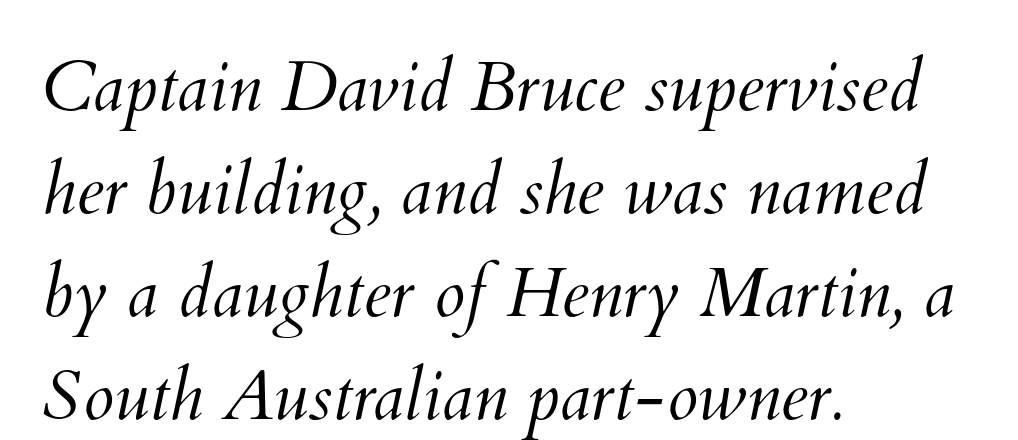
This sample keeps an unexceptional amount of space between lines. Short and long lines alike share a common starting point at left. The face looks like a standard text weight, possibly lighter. Letter spacing: default. Each letter keeps its own natural width here, so spacing adapts to shape.
